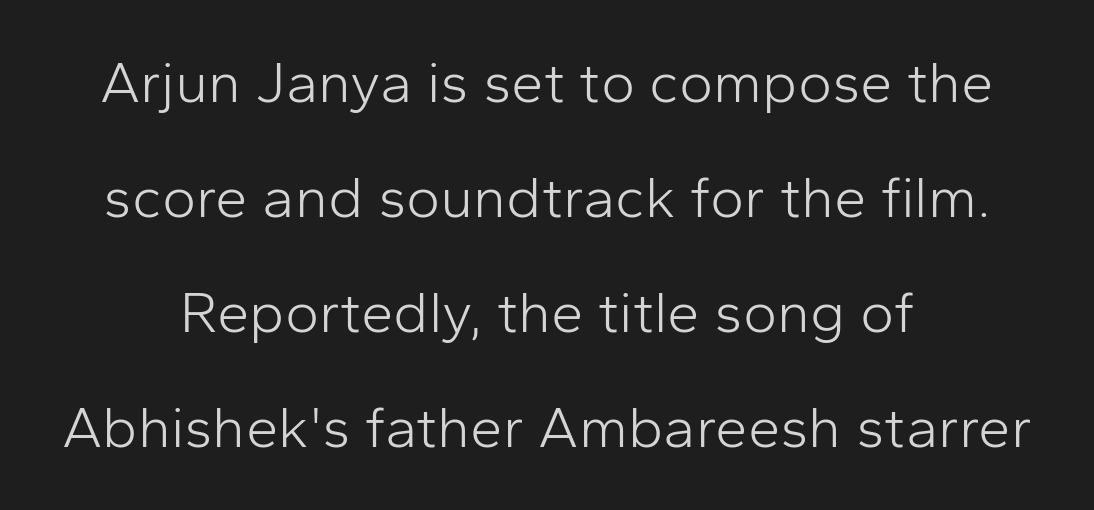
{"serif": "no", "italic": "no", "bold": "no", "weight": "light", "width": "normal", "stroke_contrast": "low", "x_height": "medium", "monospaced": "no", "underline": "no", "align": "center", "line_spacing": "loose", "line_spacing_ratio": 1.98, "letter_spacing": "normal", "letter_spacing_em": 0.0, "glyph_px": 58}
